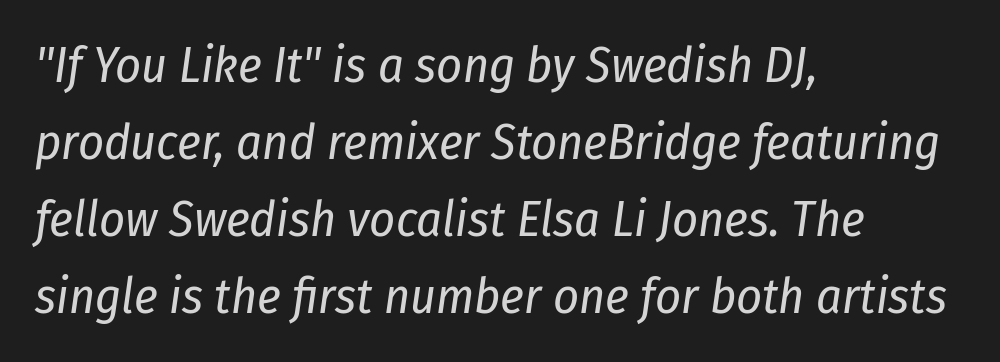
The image shows 50 px regular-weight, condensed type, italic (leaning right); set left-aligned, normal line spacing (1.54x), normal letter spacing, not underlined; low stroke contrast and a medium x-height.
